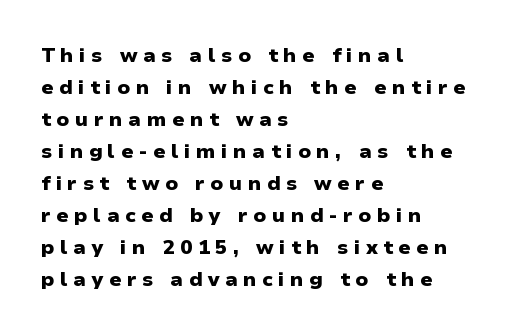
{"italic": "no", "bold": "yes", "underline": "no", "align": "left", "line_spacing": "normal", "line_spacing_ratio": 1.6, "letter_spacing": "wide", "letter_spacing_em": 0.27, "glyph_px": 20}
